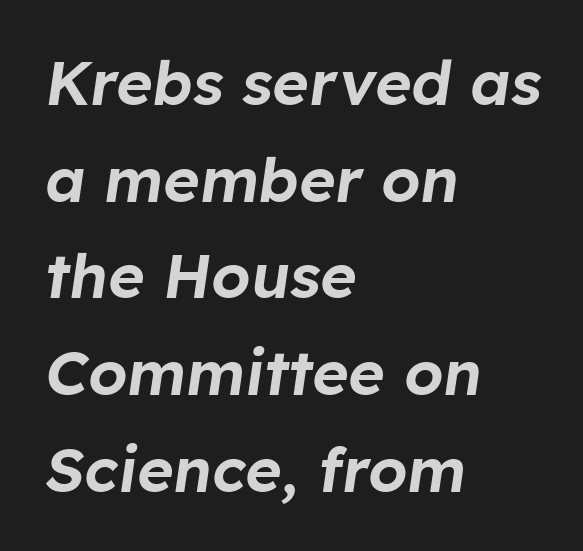
The image shows 62 px text type, italic (leaning right); set left-aligned, normal line spacing (1.56x), normal letter spacing, not underlined; low stroke contrast and a medium x-height.
